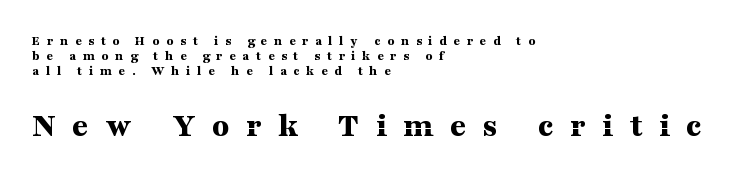
Is this a sans? No — the strokes have serifs. Notice how the passage keeps a crisp vertical edge on the left only. Pretty heavy lettering here — definitely bold. Designer's note — italics off, roman on. Note the varied advance widths — an 'i' is clearly narrower than an 'm'. Here the second block reads like a headline and the first like body copy.
